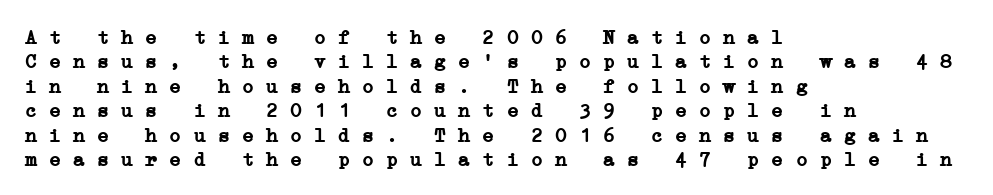
This sample uses plain, unmodified letter spacing. Words float on clear page, feet unadorned. Students, this is bold: see how much ink each stroke carries. The lines in this sample share a left origin and differ only in where they stop.
